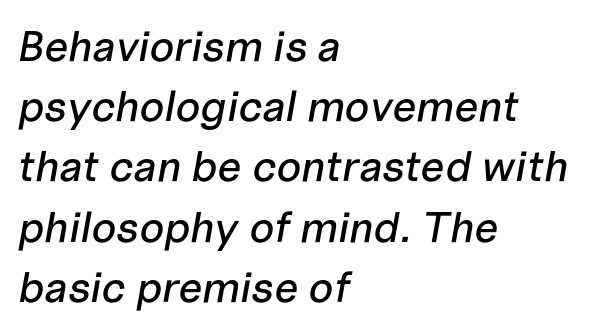
Words appear dense and cohesive because spacing is normal. The passage is arranged the way most books set body copy — flush left. These lines are rendered in a variable-pitch font. The lines sit at an ordinary, default distance from one another. Posture: slanted.
